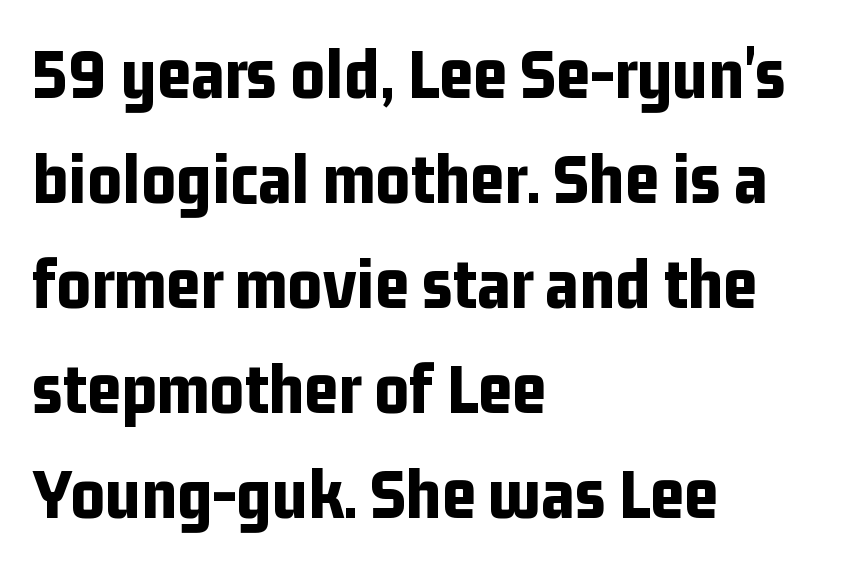
The image shows 74 px bold, condensed sans-serif type, upright; set left-aligned, normal line spacing (1.42x), normal letter spacing, not underlined; low stroke contrast and a medium x-height.
